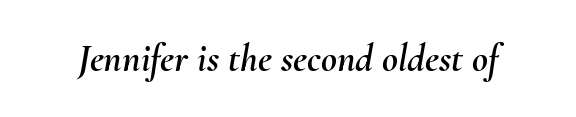
{"italic": "yes", "lean": "right", "slant_degrees": 10, "width": "normal", "stroke_contrast": "medium", "x_height": "small", "monospaced": "no", "underline": "no", "letter_spacing": "normal", "letter_spacing_em": 0.0, "glyph_px": 39}
